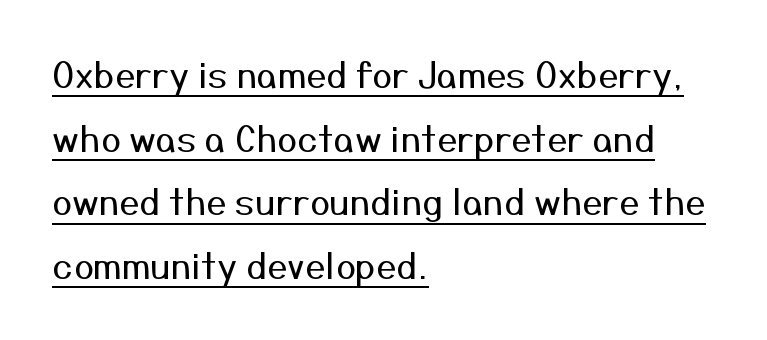
{"serif": "no", "italic": "no", "bold": "no", "weight": "regular", "width": "normal", "stroke_contrast": "medium", "x_height": "medium", "monospaced": "no", "underline": "yes", "align": "left", "line_spacing_ratio": 1.77, "letter_spacing": "normal", "letter_spacing_em": 0.0, "glyph_px": 36}
